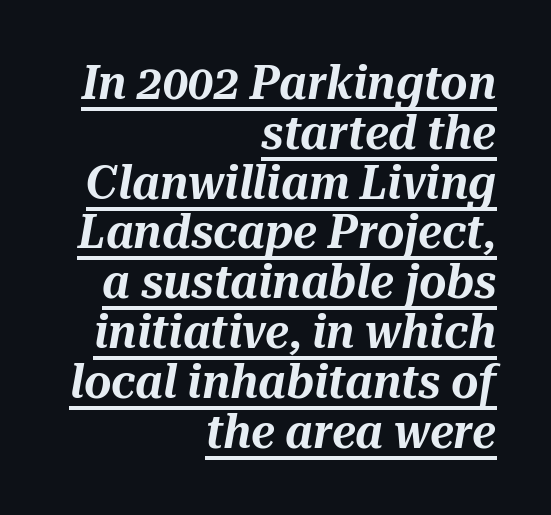
The letters advance in unequal steps, a hallmark of proportional type. A rule runs beneath these lines of type. How would I describe the line gaps? Narrow and economical. Layout note: lines flush right. Nothing unusual about the tracking: characters are spaced as the font intends.
